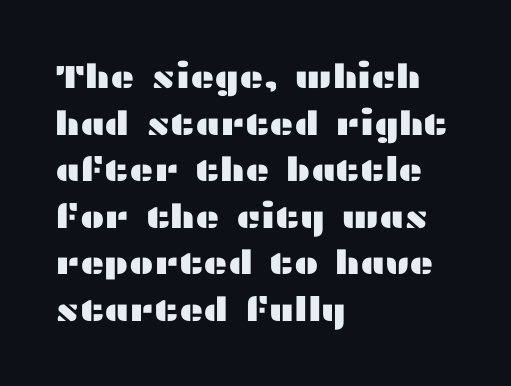
The image shows 33 px wide sans-serif type, upright; set left-aligned, normal line spacing (1.41x), normal letter spacing, not underlined; medium stroke contrast and a medium x-height.
